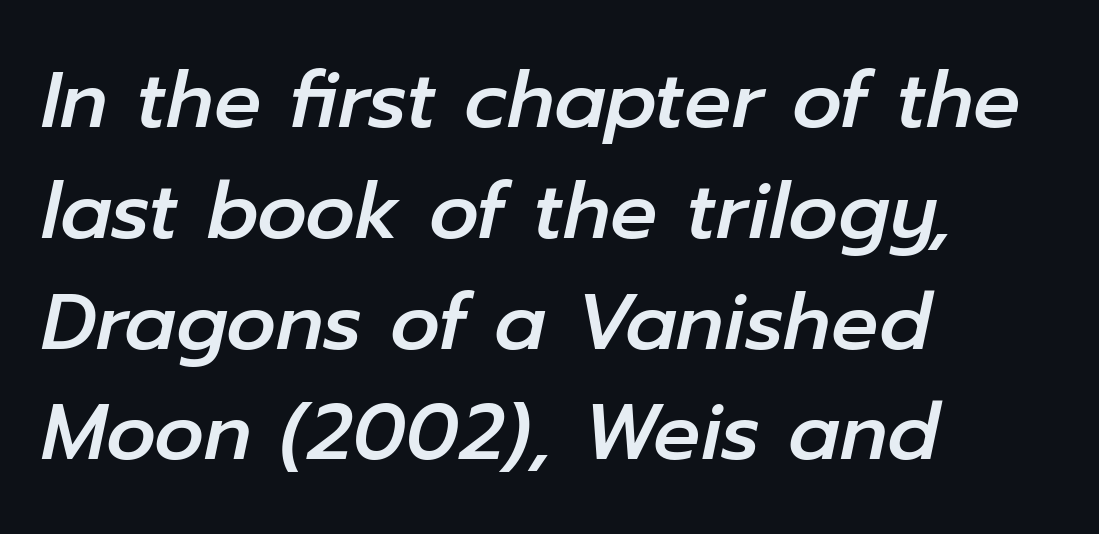
Alignment: flush left. Rule under the text: the space is simply empty. There's an unmistakable incline to the writing here. Honestly, the letter spacing is just normal — you wouldn't notice it. Here the designer chose a conventional face with non-uniform glyph widths. Leading matches the norm, producing a regular column.
